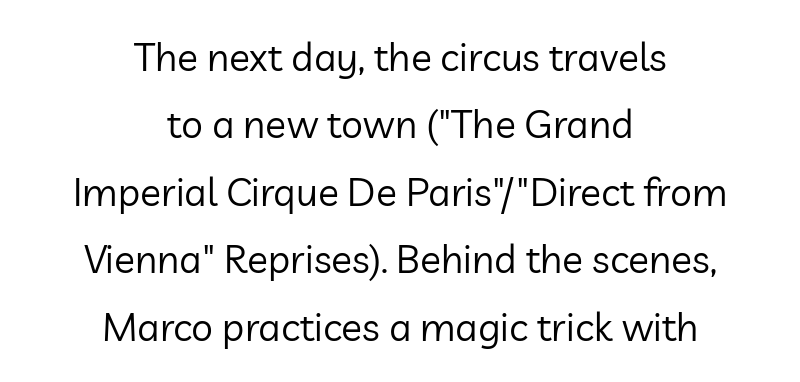
The image shows 39 px regular-weight sans-serif type, upright; set centered, line spacing 1.73x, normal letter spacing, not underlined; low stroke contrast and a medium x-height.
